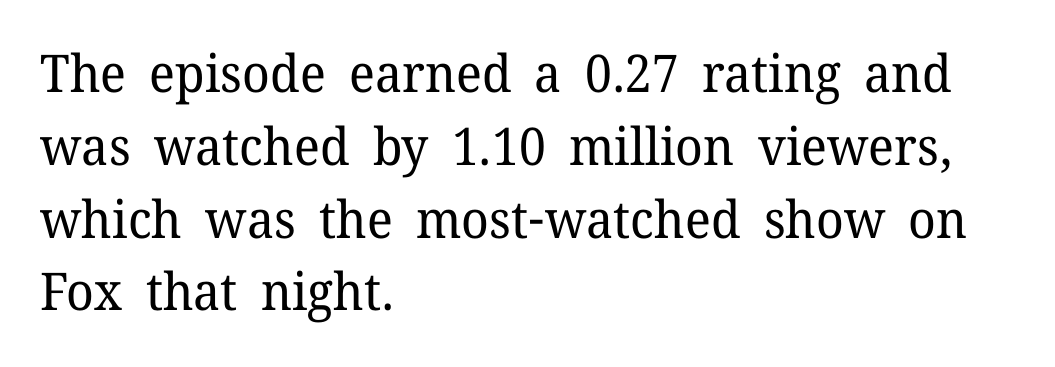
{"serif": "yes", "italic": "no", "bold": "no", "weight": "regular", "width": "normal", "stroke_contrast": "low", "x_height": "medium", "monospaced": "no", "underline": "no", "align": "left", "line_spacing": "normal", "line_spacing_ratio": 1.4, "letter_spacing": "normal", "letter_spacing_em": 0.0, "glyph_px": 52}
